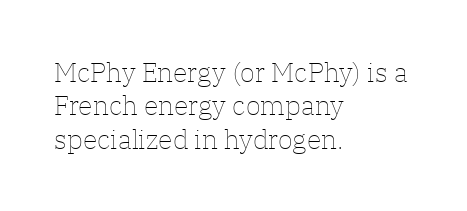
Q: Is the text bold? A: No.
Q: Is the text italic (slanted)? A: No, it is upright.
Q: Is the text underlined? A: No.
Q: How is the paragraph aligned? A: Left-aligned.
Q: Is the spacing between letters normal or unusually wide? A: Normal.
